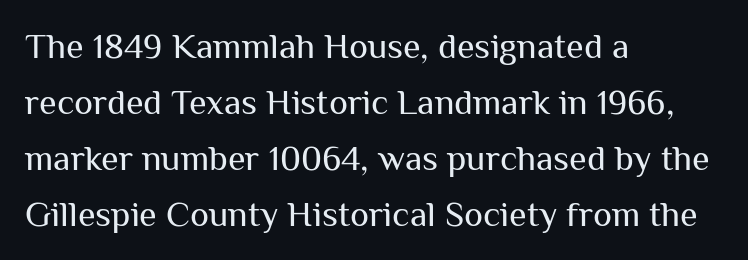
The face used here is proportionally spaced, like ordinary book or web type. Stems here are at most as thick as an everyday book face. The specimen reads as upright at a glance. Layout note: lines flush left.
